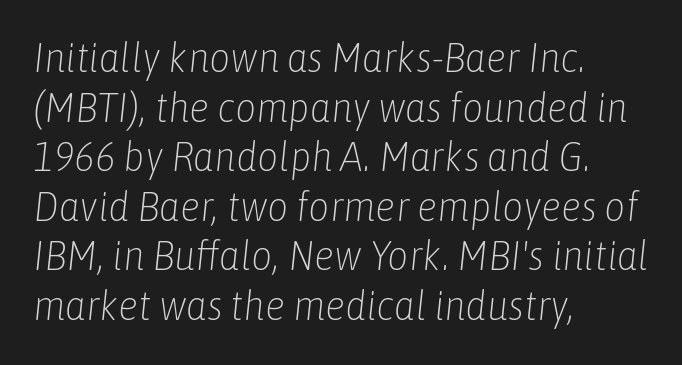
{"italic": "yes", "lean": "right", "slant_degrees": 6, "bold": "no", "weight": "light", "width": "condensed", "stroke_contrast": "low", "x_height": "medium", "monospaced": "no", "underline": "no", "align": "left", "line_spacing_ratio": 1.21, "letter_spacing": "normal", "letter_spacing_em": 0.0, "glyph_px": 41}
